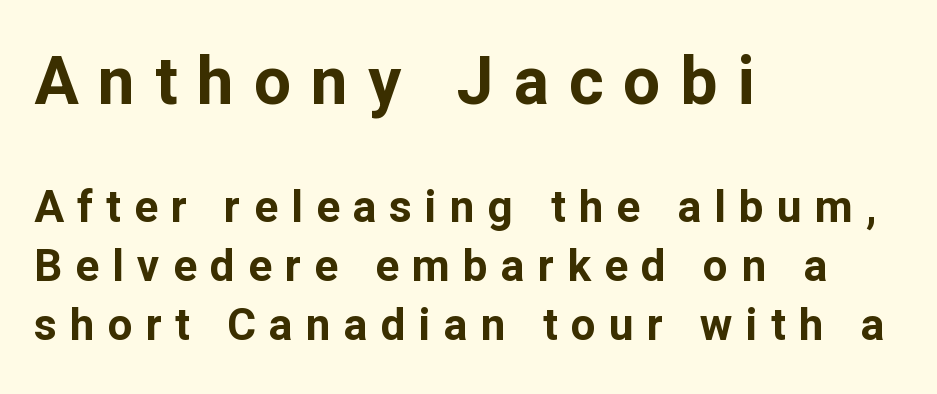
The image shows 66 px bold sans-serif type, upright; set left-aligned, normal line spacing (1.34x), unusually wide letter spacing (+0.3 em), not underlined; the first (top) block is 1.5x larger; low stroke contrast and a medium x-height.
